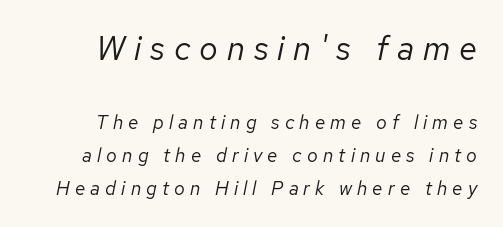
The designer gave the opening block more size than the closing block. The space beneath each line is pristine and unruled. Character widths vary here, with narrow letters taking less room than wide ones. The letters are spread apart with noticeably loose tracking.
